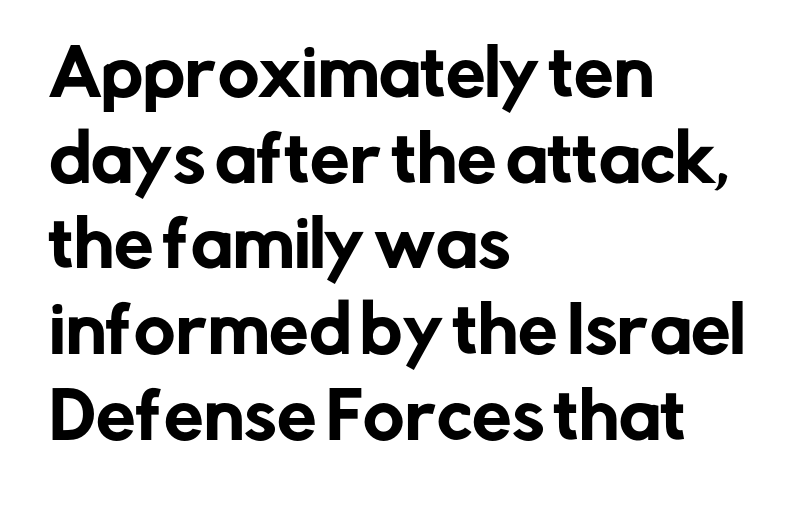
The image shows 63 px sans-serif type, upright; set left-aligned, normal line spacing (1.36x), normal letter spacing, not underlined; low stroke contrast and a medium x-height.
